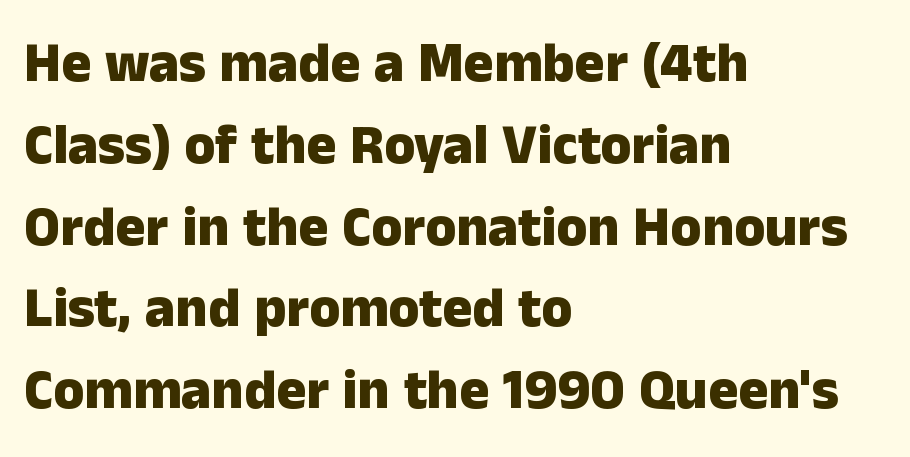
The image shows 56 px heavy sans-serif type, upright; set left-aligned, normal line spacing (1.46x), normal letter spacing, not underlined; low stroke contrast and a medium x-height.
